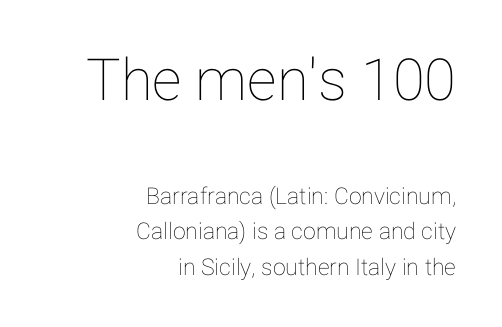
The image shows 58 px text type, upright; set right-aligned, normal line spacing (1.54x), normal letter spacing, not underlined; the first (top) block is 2.52x larger; low stroke contrast and a medium x-height.
